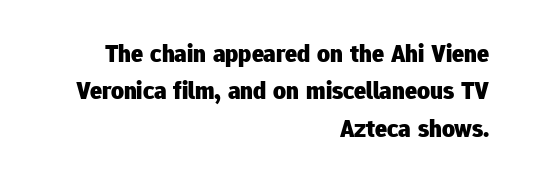
Rendered with straight, roman letterforms. The specimen omits any rule beneath the text block's lines. Its strokes are broad and dark, the hallmark of bold type. This rendering leaves character spacing at its baseline value.
